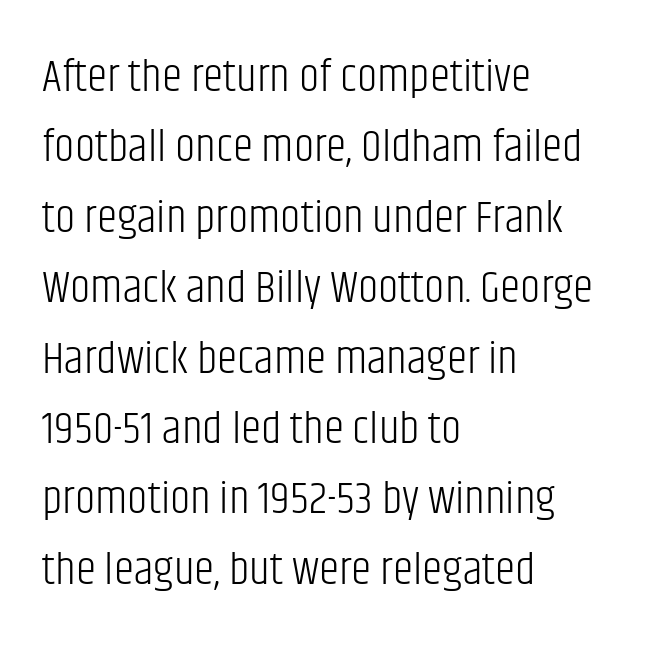
Q: Is the text bold? A: No.
Q: Is the text italic (slanted)? A: No, it is upright.
Q: Is the typeface a serif or a sans-serif typeface? A: Sans-serif.
Q: Is the text underlined? A: No.
Q: How is the paragraph aligned? A: Left-aligned.
Q: Is the spacing between letters normal or unusually wide? A: Normal.
Q: Is the spacing between lines tight, normal or loose? A: Normal.
Q: Width (condensed, normal, or wide)? A: Condensed.
Q: Stroke contrast? A: Low.
Q: x-height? A: Large.
Q: Monospaced? A: No.
